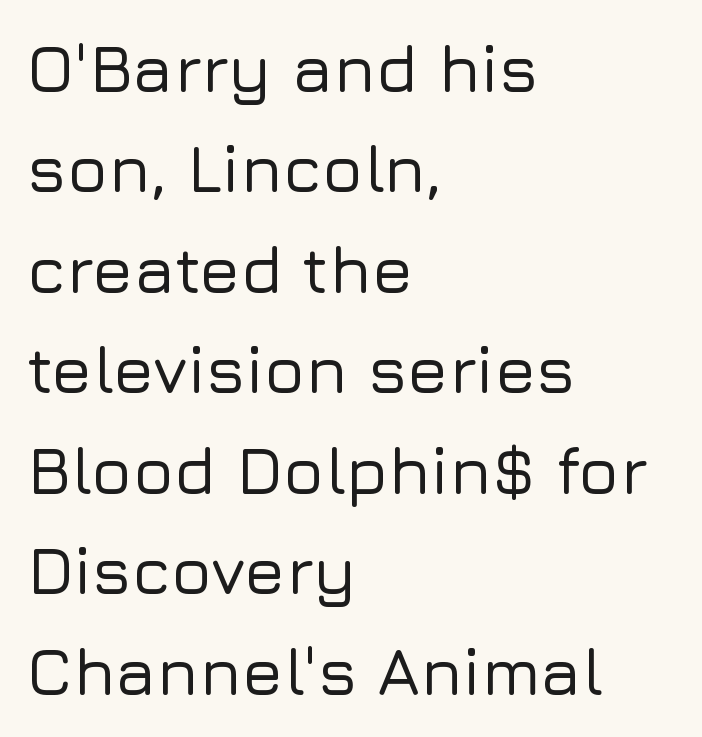
Q: Is the text italic (slanted)? A: No, it is upright.
Q: Is the typeface a serif or a sans-serif typeface? A: Sans-serif.
Q: Is the text underlined? A: No.
Q: How is the paragraph aligned? A: Left-aligned.
Q: Is the spacing between letters normal or unusually wide? A: Normal.
Q: Is the spacing between lines tight, normal or loose? A: Normal.
Q: Width (condensed, normal, or wide)? A: Normal.
Q: Stroke contrast? A: Low.
Q: x-height? A: Medium.
Q: Monospaced? A: No.
